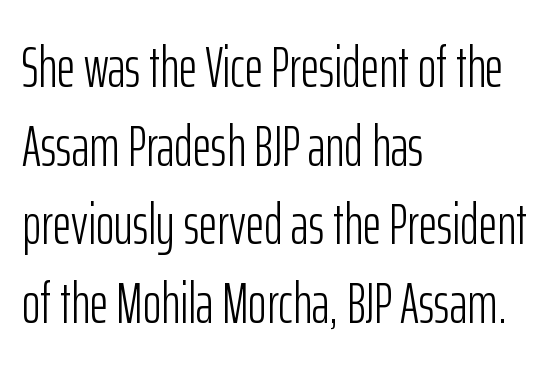
Q: Is the text bold? A: No.
Q: Is the text italic (slanted)? A: No, it is upright.
Q: Is the typeface a serif or a sans-serif typeface? A: Sans-serif.
Q: Is the text underlined? A: No.
Q: How is the paragraph aligned? A: Left-aligned.
Q: Is the spacing between letters normal or unusually wide? A: Normal.
Q: Is the spacing between lines tight, normal or loose? A: Normal.
Q: Width (condensed, normal, or wide)? A: Condensed.
Q: Stroke contrast? A: Low.
Q: x-height? A: Medium.
Q: Monospaced? A: No.
